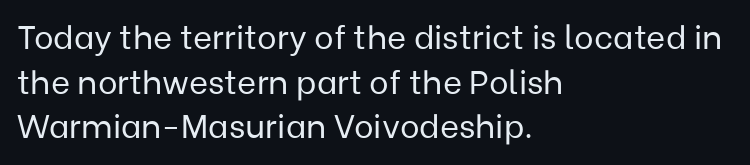
The image shows 33 px regular-weight sans-serif type, upright; set left-aligned, normal line spacing (1.35x), normal letter spacing, not underlined; low stroke contrast and a medium x-height.
